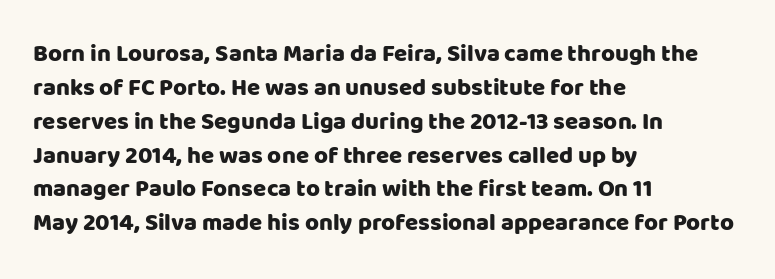
Here the glyphs are tracked normally, forming tight word shapes. A typesetter would call this leading conventional body-copy spacing. Descenders hang freely into open space. Typeset ragged right — the left edge is the straight one. Posture: upright roman.
